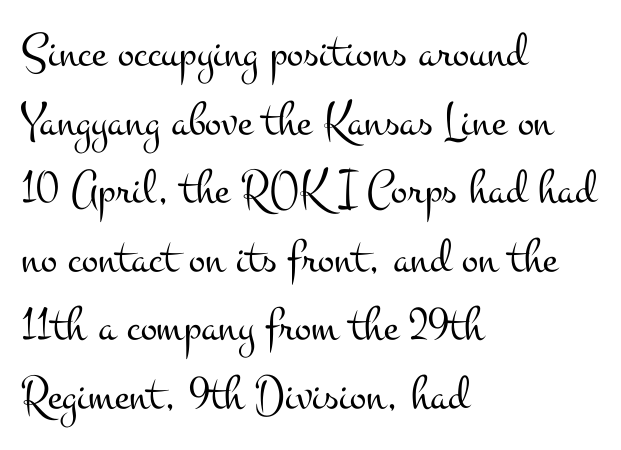
Q: Is the text bold? A: No.
Q: Is the text italic (slanted)? A: Yes.
Q: Is the text underlined? A: No.
Q: How is the paragraph aligned? A: Left-aligned.
Q: Is the spacing between letters normal or unusually wide? A: Normal.
Q: Is the spacing between lines tight, normal or loose? A: Normal.
Q: Width (condensed, normal, or wide)? A: Wide.
Q: Stroke contrast? A: Medium.
Q: x-height? A: Small.
Q: Monospaced? A: No.
